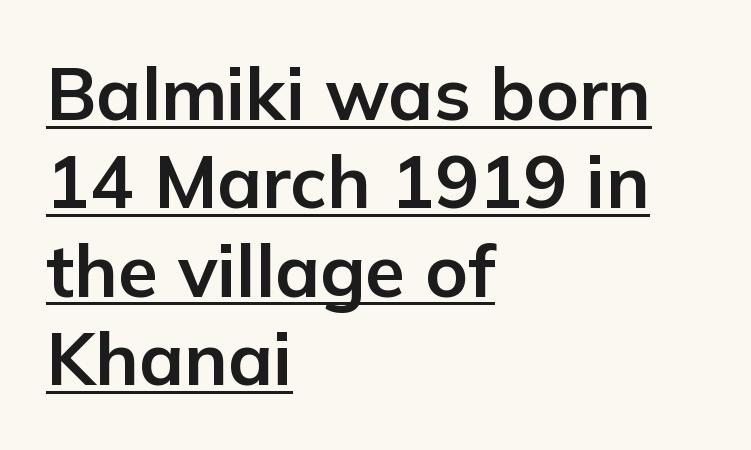
The image shows 73 px bold sans-serif type, upright; set left-aligned, line spacing 1.21x, normal letter spacing, underlined; low stroke contrast and a medium x-height.
